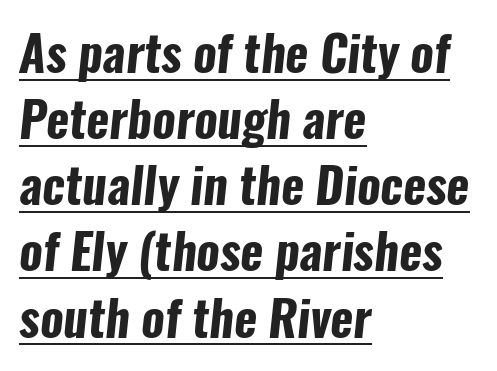
{"serif": "no", "bold": "yes", "weight": "bold", "width": "condensed", "stroke_contrast": "low", "x_height": "medium", "monospaced": "no", "underline": "yes", "align": "left", "line_spacing": "normal", "line_spacing_ratio": 1.35, "letter_spacing": "normal", "letter_spacing_em": 0.0, "glyph_px": 49}
